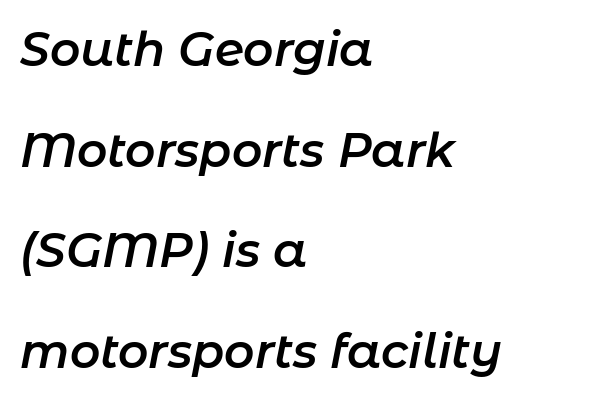
Q: Is the text bold? A: Semi-bold.
Q: Is the text italic (slanted)? A: Yes, it leans right by about 11 degrees.
Q: Is the text underlined? A: No.
Q: How is the paragraph aligned? A: Left-aligned.
Q: Is the spacing between letters normal or unusually wide? A: Normal.
Q: Is the spacing between lines tight, normal or loose? A: Loose.
Q: Width (condensed, normal, or wide)? A: Normal.
Q: Stroke contrast? A: Low.
Q: x-height? A: Medium.
Q: Monospaced? A: No.
